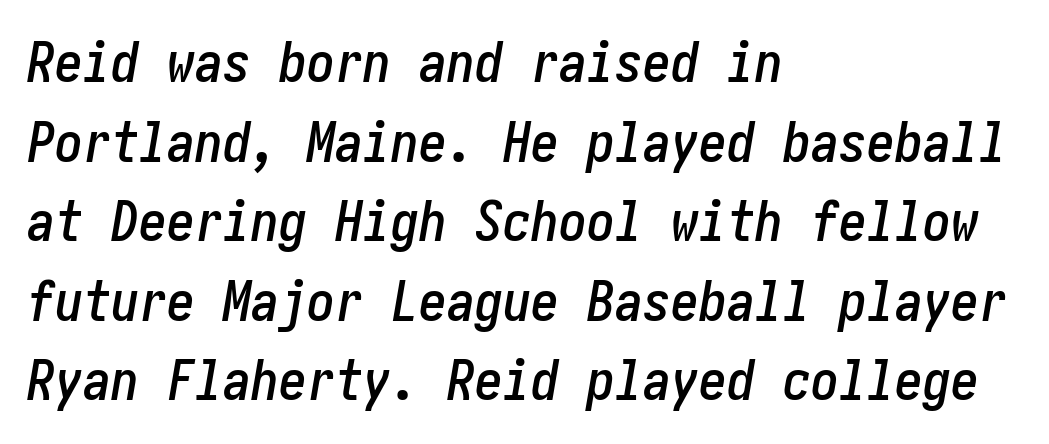
Q: Is the text italic (slanted)? A: Yes, it leans right by about 10 degrees.
Q: Is the text underlined? A: No.
Q: How is the paragraph aligned? A: Left-aligned.
Q: Is the spacing between letters normal or unusually wide? A: Normal.
Q: Is the spacing between lines tight, normal or loose? A: Normal.
Q: Width (condensed, normal, or wide)? A: Condensed.
Q: Stroke contrast? A: Low.
Q: x-height? A: Medium.
